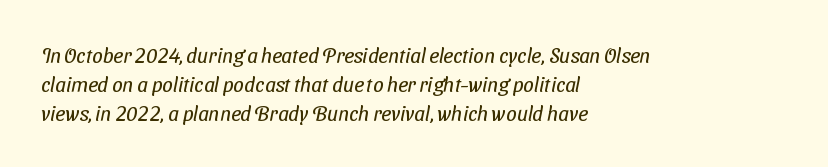
Q: Is the text bold? A: No.
Q: Is the text underlined? A: No.
Q: How is the paragraph aligned? A: Left-aligned.
Q: Is the spacing between letters normal or unusually wide? A: Normal.
Q: Is the spacing between lines tight, normal or loose? A: Normal.
